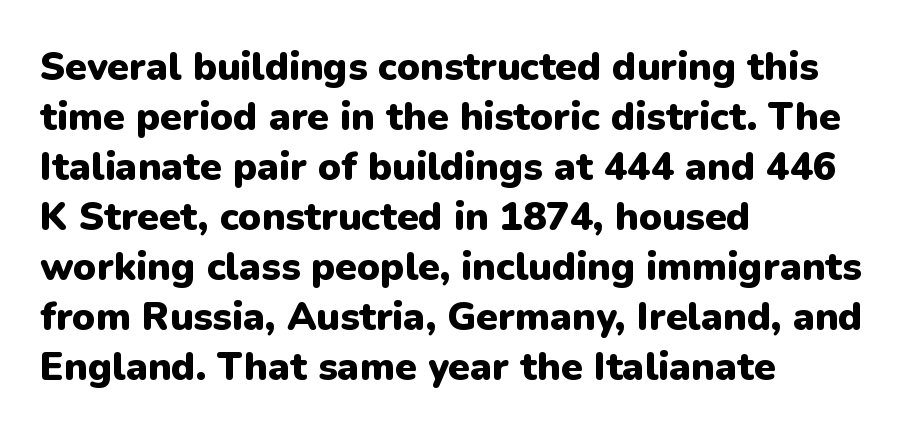
Underlining? Definitely not there. The letters are bold, with thick, heavy strokes. Italic: no, the glyphs are upright roman. Is the letter spacing exaggerated? No — it looks like the ordinary default. Looks like regular typesetting: each glyph gets only the width it needs.
